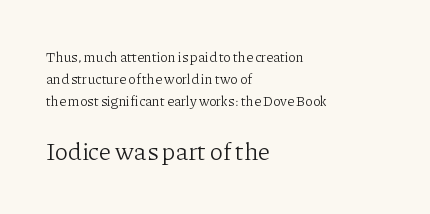
The image shows 25 px text type, upright; set left-aligned, normal line spacing (1.57x), normal letter spacing, not underlined; the second (bottom) block is 1.79x larger.
